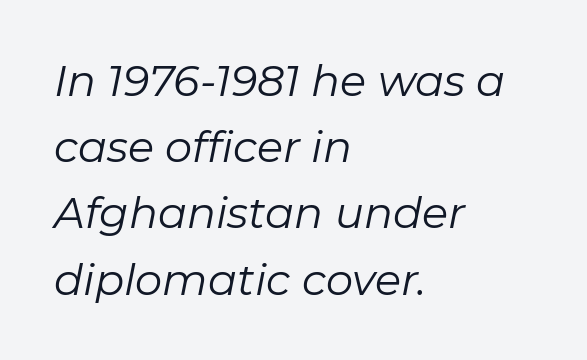
Every character sits at an angle, as italics do. There is no visible air inserted between adjacent glyphs. Think of a printed novel: that variable character pitch is what you see here. The typesetting does not lean heavy: it is not bold. This rendering features lettering with no underline. The rag falls on the right side of this text block.
